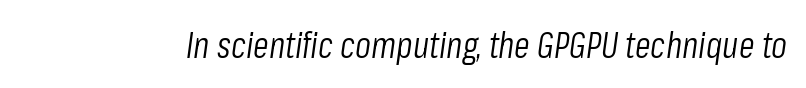
Q: Is the text bold? A: No.
Q: Is the text italic (slanted)? A: Yes, it leans right by about 8 degrees.
Q: Is the text underlined? A: No.
Q: Is the spacing between letters normal or unusually wide? A: Normal.
Q: Width (condensed, normal, or wide)? A: Condensed.
Q: Stroke contrast? A: Low.
Q: x-height? A: Medium.
Q: Monospaced? A: No.
